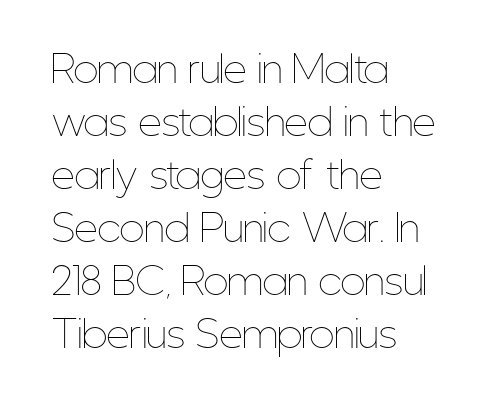
Q: Is the text bold? A: No.
Q: Is the text italic (slanted)? A: No, it is upright.
Q: Is the text underlined? A: No.
Q: How is the paragraph aligned? A: Left-aligned.
Q: Is the spacing between letters normal or unusually wide? A: Normal.
Q: Is the spacing between lines tight, normal or loose? A: Normal.
Q: Width (condensed, normal, or wide)? A: Condensed.
Q: Stroke contrast? A: Low.
Q: x-height? A: Medium.
Q: Monospaced? A: No.
